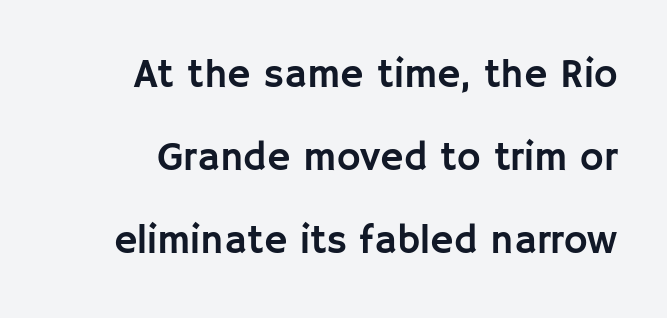
Q: Is the text italic (slanted)? A: No, it is upright.
Q: Is the typeface a serif or a sans-serif typeface? A: Sans-serif.
Q: Is the text underlined? A: No.
Q: Is the spacing between letters normal or unusually wide? A: Normal.
Q: Is the spacing between lines tight, normal or loose? A: Loose.
Q: Width (condensed, normal, or wide)? A: Normal.
Q: Stroke contrast? A: Low.
Q: x-height? A: Large.
Q: Monospaced? A: No.
